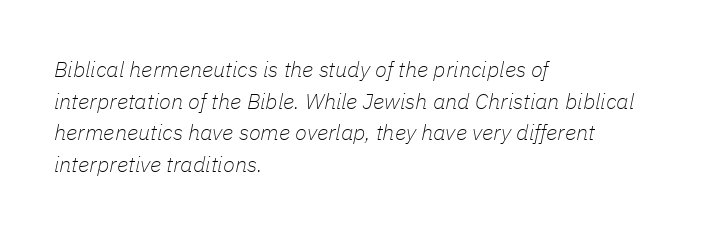
{"italic": "yes", "lean": "right", "slant_degrees": 11, "bold": "no", "underline": "no", "align": "left", "line_spacing": "normal", "line_spacing_ratio": 1.44, "letter_spacing": "normal", "letter_spacing_em": 0.0, "glyph_px": 22}
